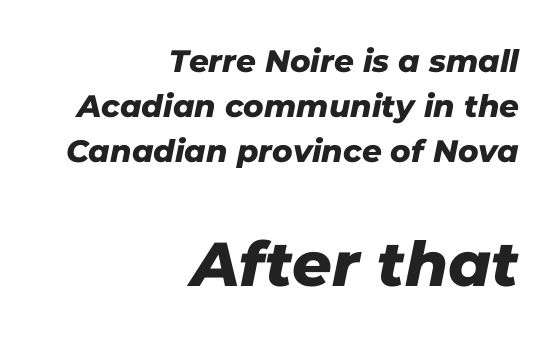
The image shows 62 px sans-serif type; set right-aligned, normal line spacing (1.45x), normal letter spacing, not underlined; the second (bottom) block is 2.0x larger; low stroke contrast and a medium x-height.
